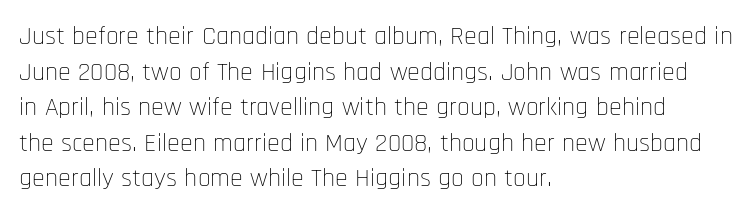
Q: Is the text bold? A: No.
Q: Is the text italic (slanted)? A: No, it is upright.
Q: Is the text underlined? A: No.
Q: How is the paragraph aligned? A: Left-aligned.
Q: Is the spacing between letters normal or unusually wide? A: Normal.
Q: Is the spacing between lines tight, normal or loose? A: Normal.
